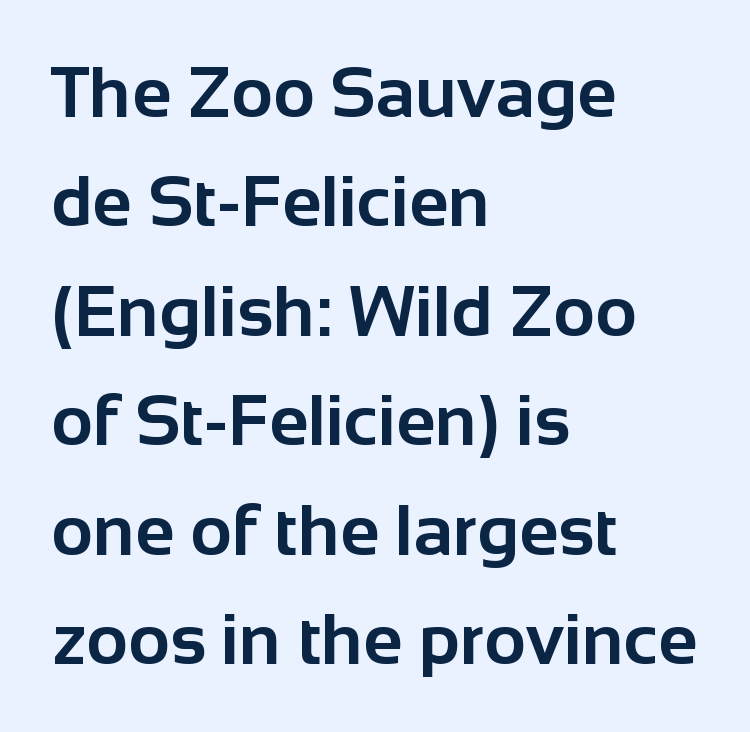
A classic flush-left, rag-right setting is used for this passage. This sample uses an upright cut, with every glyph sitting square on the baseline. Pretty heavy lettering here — definitely bold. The words here are not underlined. Whoever set this chose a conventional vertical rhythm.
